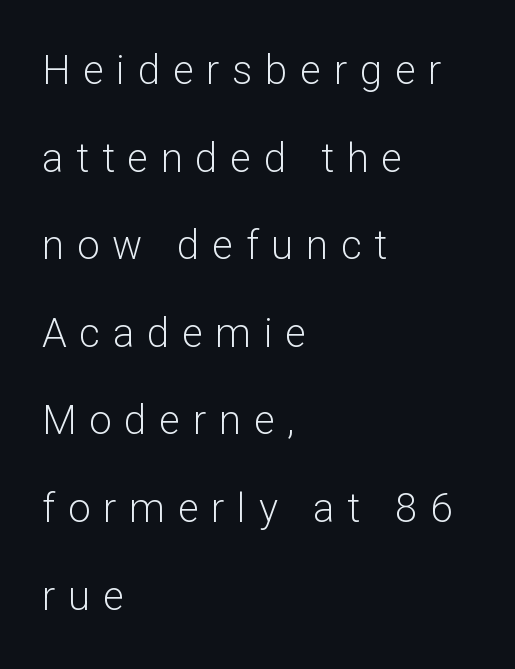
{"serif": "no", "italic": "no", "bold": "no", "weight": "light", "width": "normal", "stroke_contrast": "low", "x_height": "medium", "monospaced": "no", "underline": "no", "align": "left", "line_spacing": "loose", "line_spacing_ratio": 2.19, "letter_spacing": "wide", "letter_spacing_em": 0.32, "glyph_px": 40}
